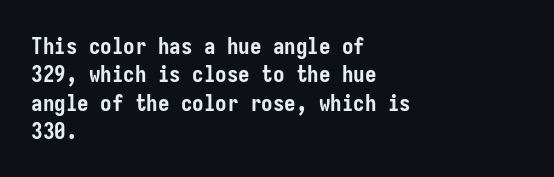
Plain, unruled lines of type. Heft: maximum for text — a bold. The tracking reads as untouched default to a designer's eye. Nope, not italic — everything's standing straight.
